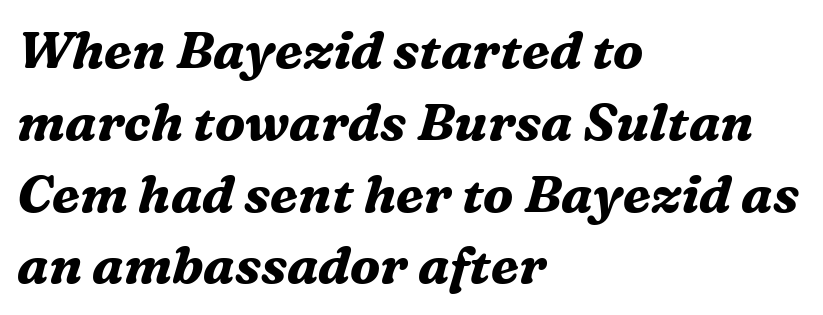
{"serif": "yes", "italic": "yes", "lean": "right", "slant_degrees": 16, "bold": "yes", "weight": "bold", "width": "normal", "stroke_contrast": "medium", "x_height": "medium", "monospaced": "no", "underline": "no", "align": "left", "line_spacing": "normal", "line_spacing_ratio": 1.38, "letter_spacing": "normal", "letter_spacing_em": 0.0, "glyph_px": 52}
